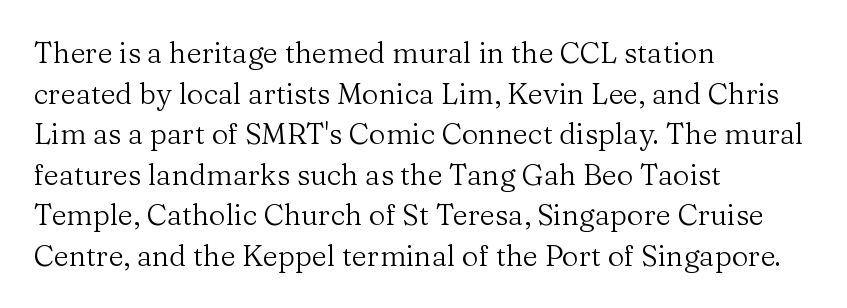
Q: Is the text bold? A: No.
Q: Is the text italic (slanted)? A: No, it is upright.
Q: Is the typeface a serif or a sans-serif typeface? A: Serif.
Q: Is the text underlined? A: No.
Q: How is the paragraph aligned? A: Left-aligned.
Q: Is the spacing between letters normal or unusually wide? A: Normal.
Q: Is the spacing between lines tight, normal or loose? A: Normal.
Q: Width (condensed, normal, or wide)? A: Normal.
Q: Stroke contrast? A: Medium.
Q: x-height? A: Medium.
Q: Monospaced? A: No.
